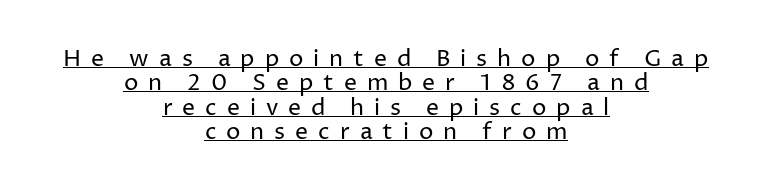
Q: Is the text bold? A: No.
Q: Is the text italic (slanted)? A: No, it is upright.
Q: Is the text underlined? A: Yes.
Q: How is the paragraph aligned? A: Centered.
Q: Is the spacing between letters normal or unusually wide? A: Unusually wide.
Q: Is the spacing between lines tight, normal or loose? A: Tight.
